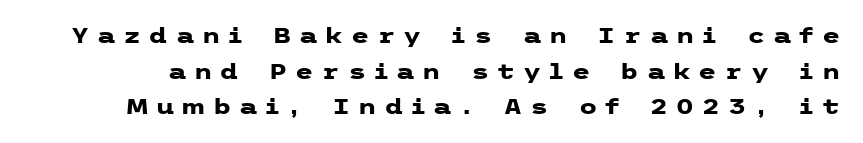
{"italic": "no", "bold": "yes", "underline": "no", "line_spacing": "normal", "line_spacing_ratio": 1.7, "letter_spacing": "wide", "letter_spacing_em": 0.37, "glyph_px": 21}
